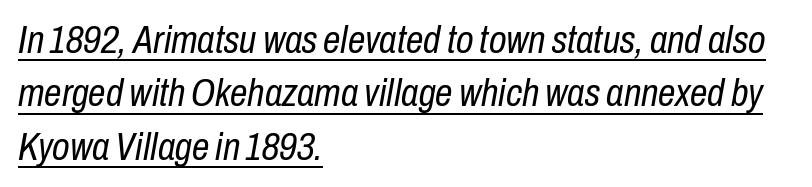
{"italic": "yes", "lean": "right", "slant_degrees": 10, "bold": "no", "weight": "regular", "width": "condensed", "stroke_contrast": "low", "x_height": "medium", "monospaced": "no", "underline": "yes", "align": "left", "line_spacing": "normal", "line_spacing_ratio": 1.37, "letter_spacing": "normal", "letter_spacing_em": 0.0, "glyph_px": 39}
